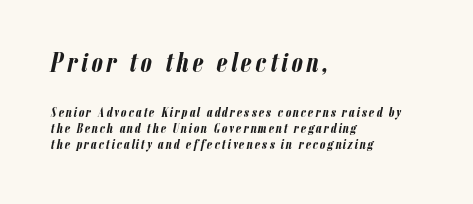
The image shows 28 px semibold, condensed type, italic (leaning right); set left-aligned, line spacing 1.16x, not underlined; the first (top) block is 2.0x larger; low stroke contrast and a medium x-height.
